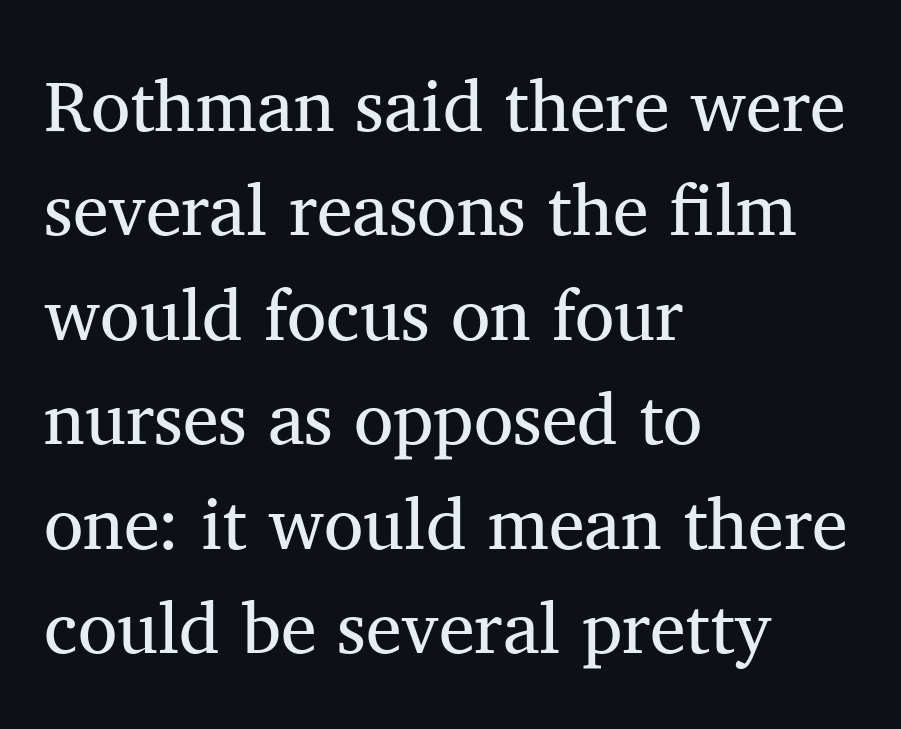
The image shows 72 px regular-weight serif type, upright; set left-aligned, normal line spacing (1.45x), normal letter spacing, not underlined; medium stroke contrast and a medium x-height.
